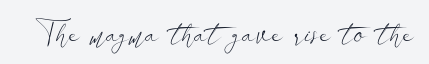
Think of a printed novel: that variable character pitch is what you see here. Any mark beneath the type? The region is blank. No feet cap the strokes, marking this as sans-serif type. No letter is thick-stroked: the sample isn't bold.
